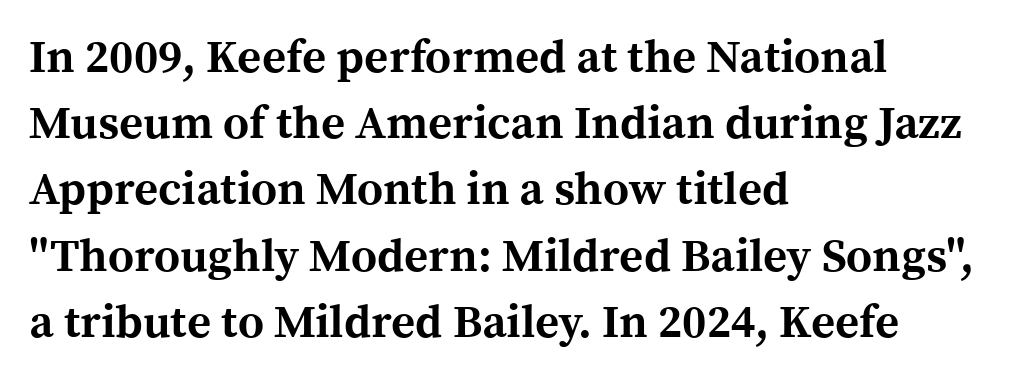
The type is set solid horizontally, with unmodified tracking. Posture: vertical. Baseline-to-baseline distance is the conventional proportion of letter height. The text block is weighted toward the left margin, trailing off unevenly rightward. These lines carry a lot of weight — the face is fully bold.
